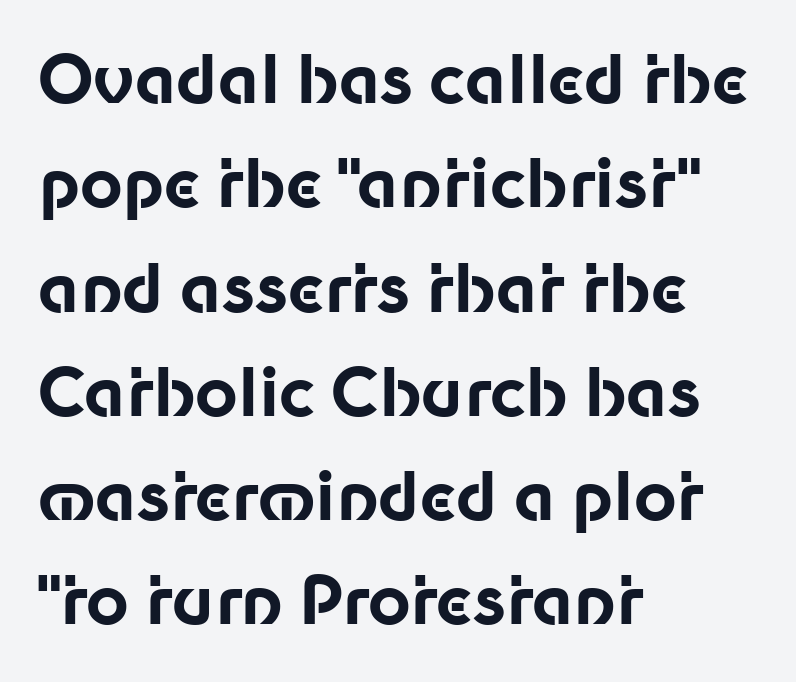
The image shows 66 px bold sans-serif type, upright; set left-aligned, normal line spacing (1.58x), normal letter spacing, not underlined; low stroke contrast and a medium x-height.
